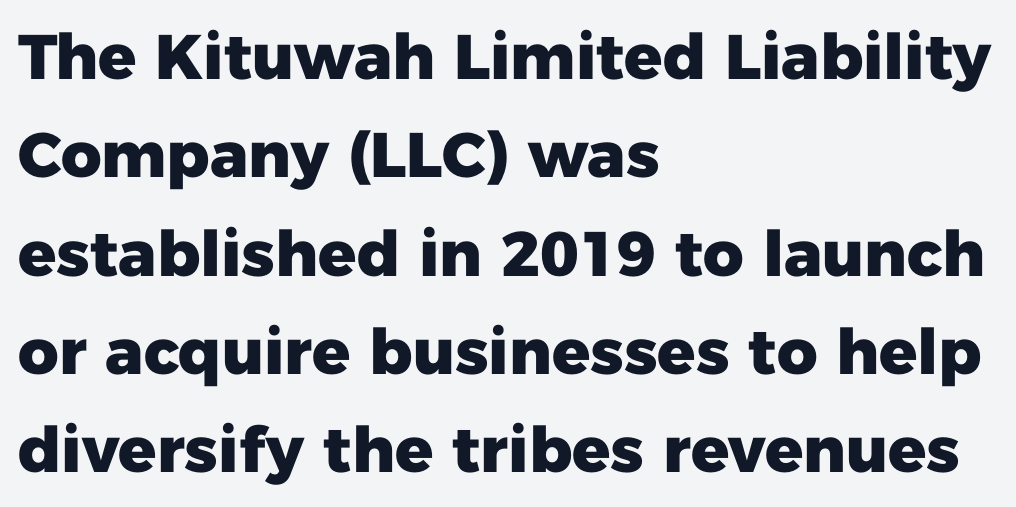
{"serif": "no", "italic": "no", "bold": "yes", "weight": "heavy", "width": "normal", "stroke_contrast": "low", "x_height": "medium", "monospaced": "no", "underline": "no", "align": "left", "line_spacing": "normal", "line_spacing_ratio": 1.56, "letter_spacing": "normal", "letter_spacing_em": 0.0, "glyph_px": 63}
